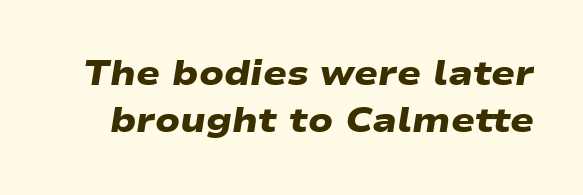
{"serif": "no", "bold": "yes", "weight": "heavy", "width": "wide", "stroke_contrast": "low", "x_height": "medium", "monospaced": "no", "underline": "no", "line_spacing": "normal", "line_spacing_ratio": 1.35, "letter_spacing": "normal", "letter_spacing_em": 0.0, "glyph_px": 35}
